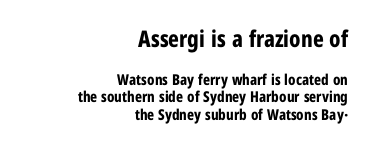
Q: Is the text bold? A: Yes.
Q: Is the text italic (slanted)? A: No, it is upright.
Q: Is the text underlined? A: No.
Q: How is the paragraph aligned? A: Right-aligned.
Q: Is the spacing between letters normal or unusually wide? A: Normal.
Q: Which block of text is set in a larger size, the first (top) or the second (bottom)? A: The first (top) one.
